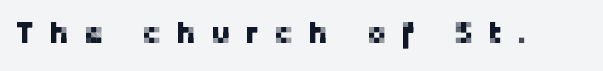
{"serif": "no", "italic": "no", "width": "normal", "stroke_contrast": "low", "x_height": "medium", "monospaced": "no", "underline": "no", "letter_spacing": "wide", "letter_spacing_em": 0.44, "glyph_px": 31}
